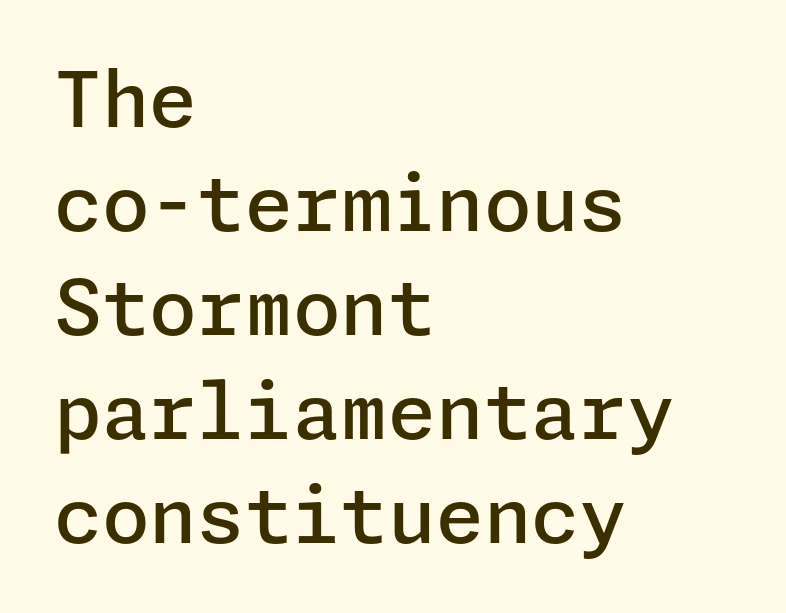
Q: Is the text bold? A: Semi-bold.
Q: Is the text italic (slanted)? A: No, it is upright.
Q: Is the typeface a serif or a sans-serif typeface? A: Sans-serif.
Q: Is the text underlined? A: No.
Q: How is the paragraph aligned? A: Left-aligned.
Q: Is the spacing between letters normal or unusually wide? A: Normal.
Q: Is the spacing between lines tight, normal or loose? A: Normal.
Q: Width (condensed, normal, or wide)? A: Normal.
Q: Stroke contrast? A: Low.
Q: x-height? A: Medium.
